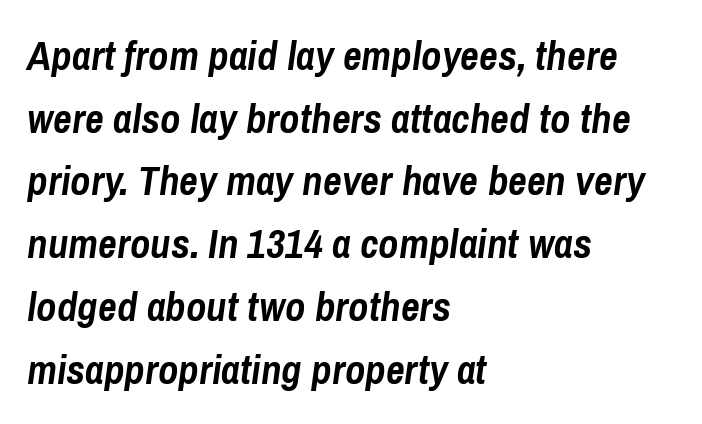
Q: Is the text bold? A: Yes.
Q: Is the text italic (slanted)? A: Yes, it leans right by about 8 degrees.
Q: Is the text underlined? A: No.
Q: How is the paragraph aligned? A: Left-aligned.
Q: Is the spacing between letters normal or unusually wide? A: Normal.
Q: Is the spacing between lines tight, normal or loose? A: Normal.
Q: Width (condensed, normal, or wide)? A: Condensed.
Q: Stroke contrast? A: Low.
Q: x-height? A: Medium.
Q: Monospaced? A: No.
